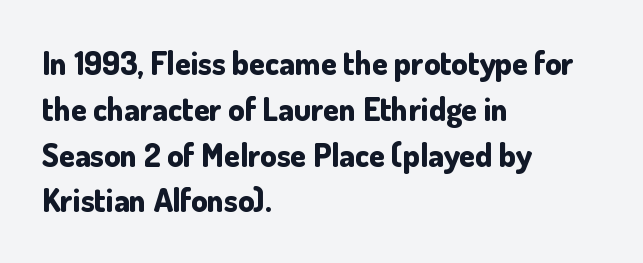
The image shows 32 px bold sans-serif type, upright; set left-aligned, normal line spacing (1.43x), normal letter spacing, not underlined; low stroke contrast and a small x-height.
